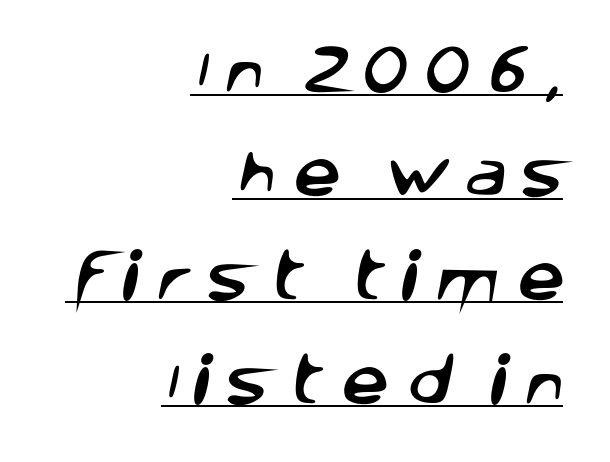
Serif or sans? Sans — the stroke terminals are bare. A typesetter would call this heavily tracked-out type. These lines are rendered in a variable-pitch font. Caption: multi-line text, flush right, ragged left.
